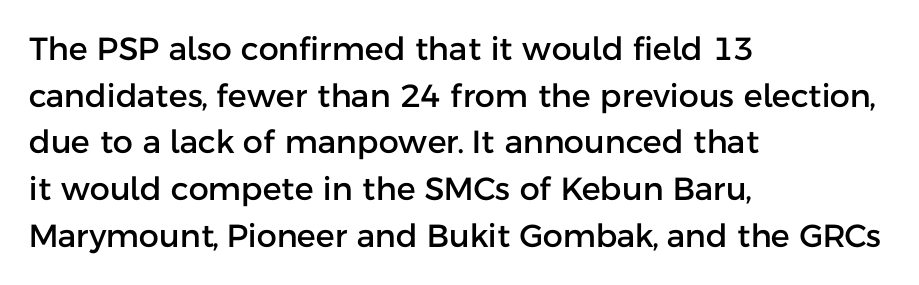
Whoever set this chose a conventional vertical rhythm. The rendering anchors every line to the left-hand side. A typesetter would label this face a sans. A typesetter would call this proportional, since set widths differ per character. You can tell it's not italic because the verticals are truly vertical. Plain, unruled lines of type.
